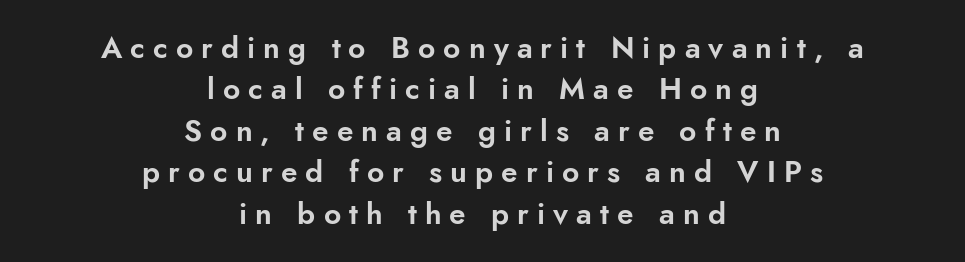
{"serif": "no", "italic": "no", "width": "normal", "stroke_contrast": "low", "x_height": "small", "monospaced": "no", "underline": "no", "align": "center", "line_spacing": "normal", "line_spacing_ratio": 1.38, "letter_spacing": "wide", "letter_spacing_em": 0.27, "glyph_px": 30}
